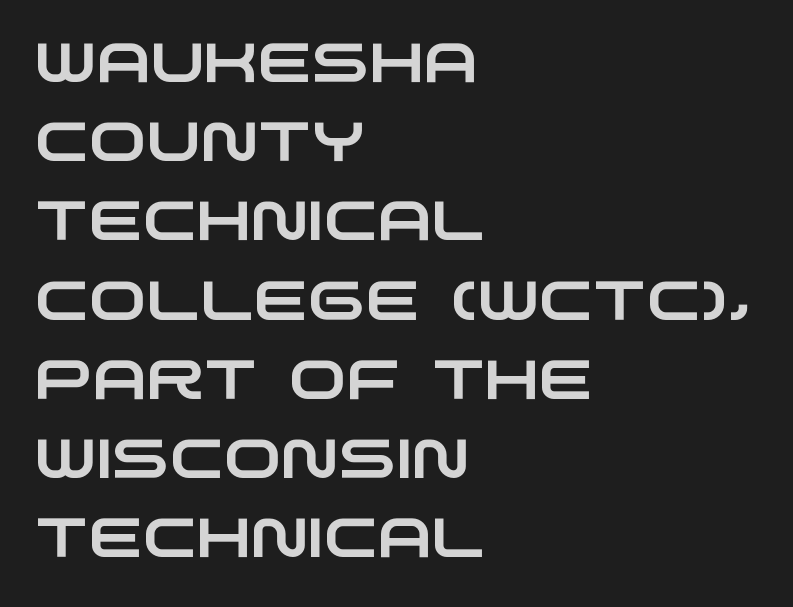
Q: Is the typeface a serif or a sans-serif typeface? A: Sans-serif.
Q: Is the text underlined? A: No.
Q: How is the paragraph aligned? A: Left-aligned.
Q: Is the spacing between letters normal or unusually wide? A: Normal.
Q: Is the spacing between lines tight, normal or loose? A: Normal.
Q: Width (condensed, normal, or wide)? A: Wide.
Q: Stroke contrast? A: Low.
Q: x-height? A: Large.
Q: Monospaced? A: No.
